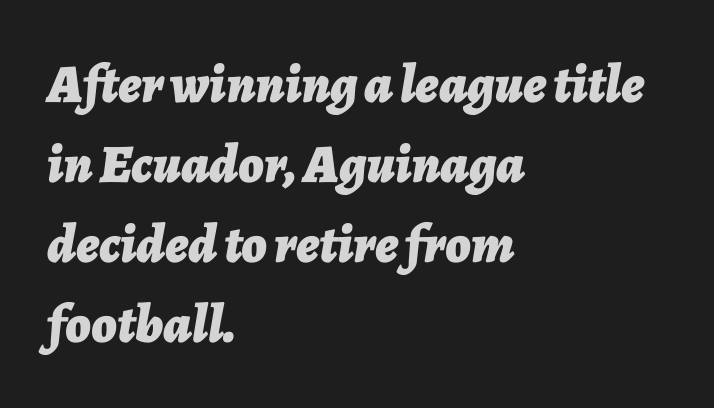
The zone under the glyphs is completely vacant. Each glyph is drawn with heavy, bold strokes. Reading down the column, the eye jumps a familiar distance to each next line. If you drew a ruler down the left edge, every line would touch it. The whole block is typeset with a tilt. Is the letter spacing exaggerated? No — it looks like the ordinary default.
